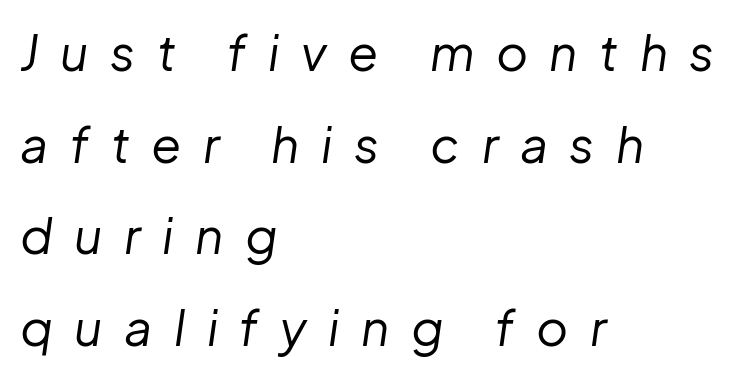
Q: Is the text bold? A: No.
Q: Is the text italic (slanted)? A: Yes, it leans right by about 8 degrees.
Q: Is the text underlined? A: No.
Q: How is the paragraph aligned? A: Left-aligned.
Q: Is the spacing between letters normal or unusually wide? A: Unusually wide.
Q: Width (condensed, normal, or wide)? A: Normal.
Q: Stroke contrast? A: Low.
Q: x-height? A: Medium.
Q: Monospaced? A: No.
